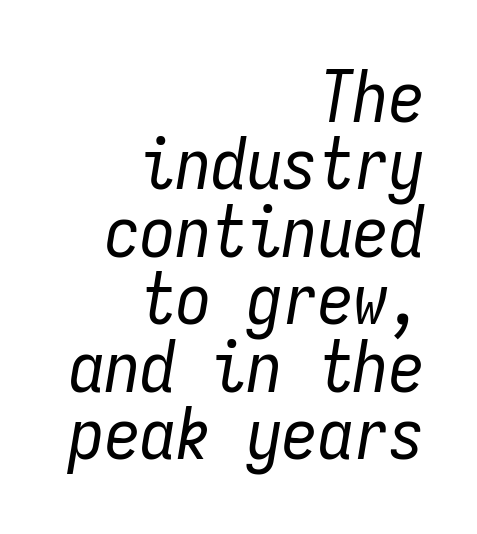
The image shows 71 px regular-weight, condensed type, italic (leaning right), monospaced; set right-aligned, tight line spacing (0.95x), normal letter spacing, not underlined; low stroke contrast and a medium x-height.
